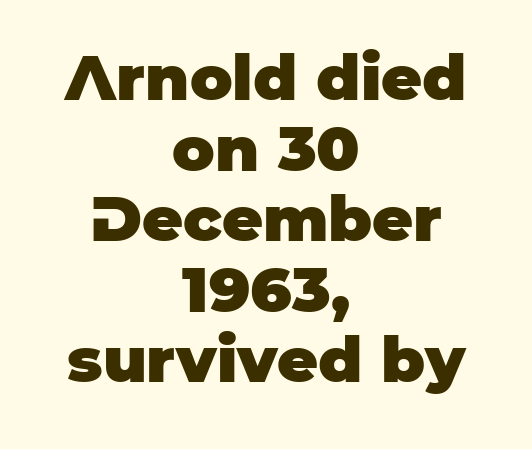
The letters advance in unequal steps, a hallmark of proportional type. Very little white space separates one row of letters from the next. Unlike a traditional serif, this face leaves its strokes unadorned. The foot of each line stays bare and open. Tracking here is standard; glyphs follow each other at the usual distance.
